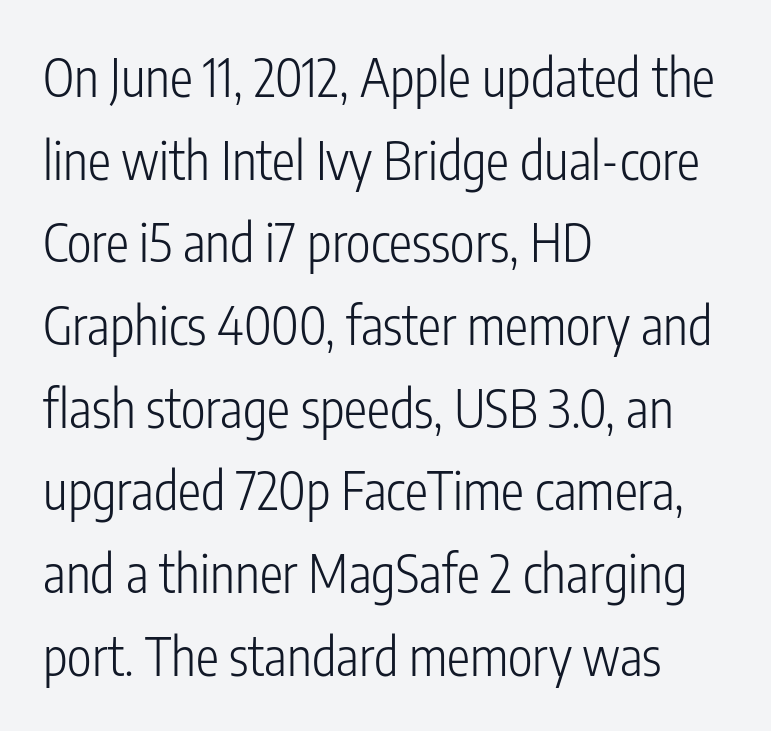
Q: Is the text bold? A: No.
Q: Is the text italic (slanted)? A: No, it is upright.
Q: Is the typeface a serif or a sans-serif typeface? A: Sans-serif.
Q: Is the text underlined? A: No.
Q: How is the paragraph aligned? A: Left-aligned.
Q: Is the spacing between letters normal or unusually wide? A: Normal.
Q: Is the spacing between lines tight, normal or loose? A: Normal.
Q: Width (condensed, normal, or wide)? A: Condensed.
Q: Stroke contrast? A: Low.
Q: x-height? A: Medium.
Q: Monospaced? A: No.
